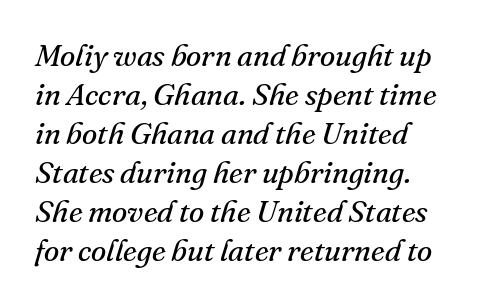
{"serif": "yes", "italic": "yes", "lean": "right", "slant_degrees": 16, "bold": "no", "weight": "regular", "width": "normal", "stroke_contrast": "medium", "x_height": "small", "monospaced": "no", "underline": "no", "align": "left", "line_spacing": "normal", "line_spacing_ratio": 1.26, "letter_spacing": "normal", "letter_spacing_em": 0.0, "glyph_px": 31}
